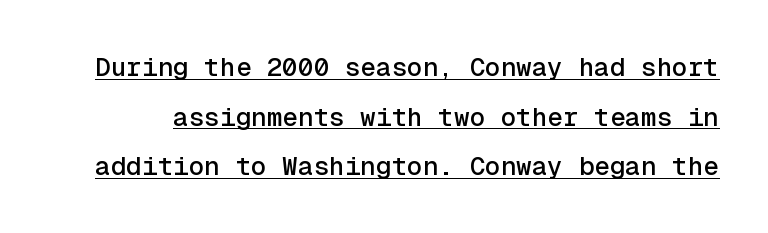
The image shows 26 px text type, upright; set loose line spacing (1.91x), normal letter spacing, underlined.
